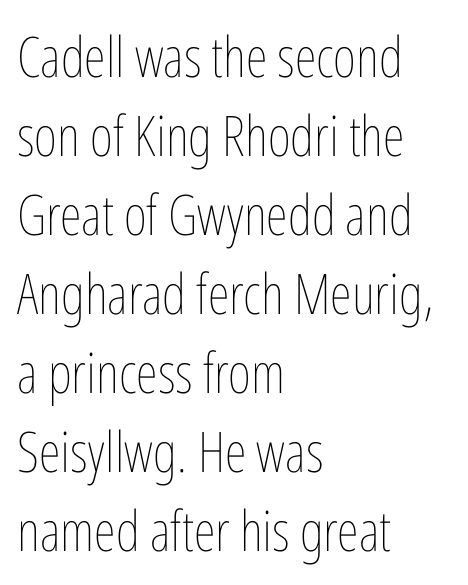
{"italic": "no", "bold": "no", "weight": "thin", "width": "condensed", "stroke_contrast": "low", "x_height": "medium", "monospaced": "no", "underline": "no", "align": "left", "line_spacing": "normal", "line_spacing_ratio": 1.41, "letter_spacing": "normal", "letter_spacing_em": 0.0, "glyph_px": 56}
